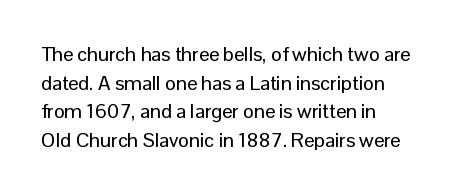
The image shows 20 px text type, upright; set normal line spacing (1.43x), normal letter spacing, not underlined.
